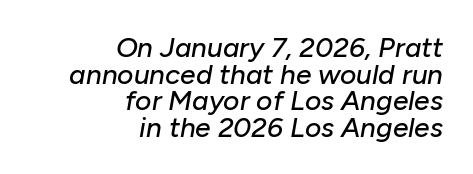
The image shows 28 px text type, italic (leaning right); set right-aligned, tight line spacing (0.95x), normal letter spacing, not underlined; low stroke contrast and a medium x-height.
